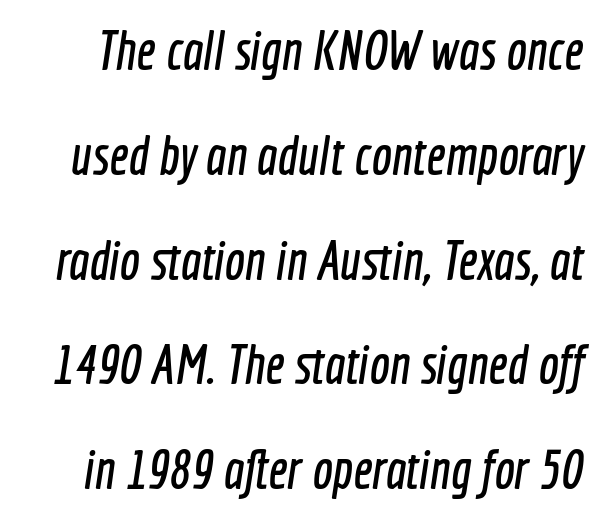
The image shows 54 px condensed sans-serif type; set loose line spacing (1.94x), normal letter spacing, not underlined; a medium x-height.
